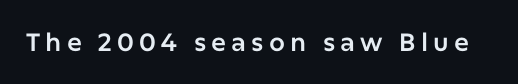
The glyphs are unaccompanied by any horizontal stroke below them. The line texture is sparse and dotted thanks to wide tracking. Every stem runs plumb, perpendicular to the baseline.
